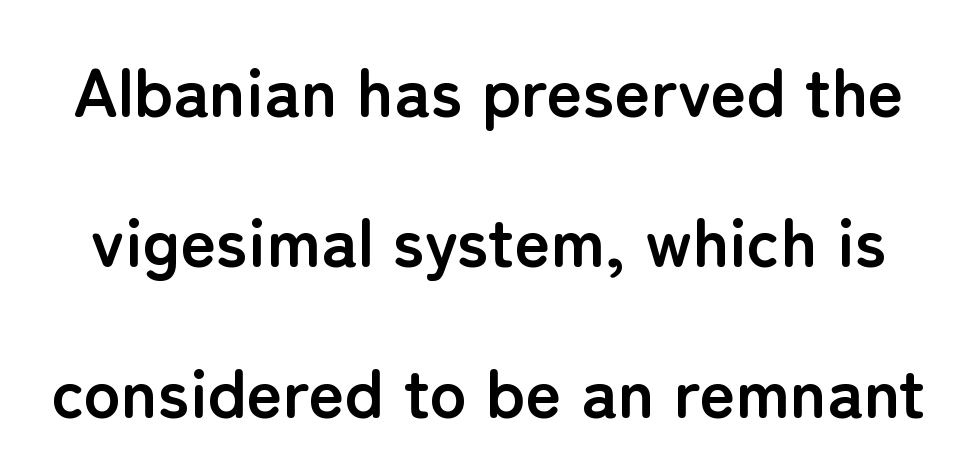
{"serif": "no", "italic": "no", "bold": "yes", "weight": "semibold", "width": "normal", "stroke_contrast": "low", "x_height": "medium", "monospaced": "no", "underline": "no", "line_spacing": "loose", "line_spacing_ratio": 2.18, "letter_spacing": "normal", "letter_spacing_em": 0.0, "glyph_px": 69}
